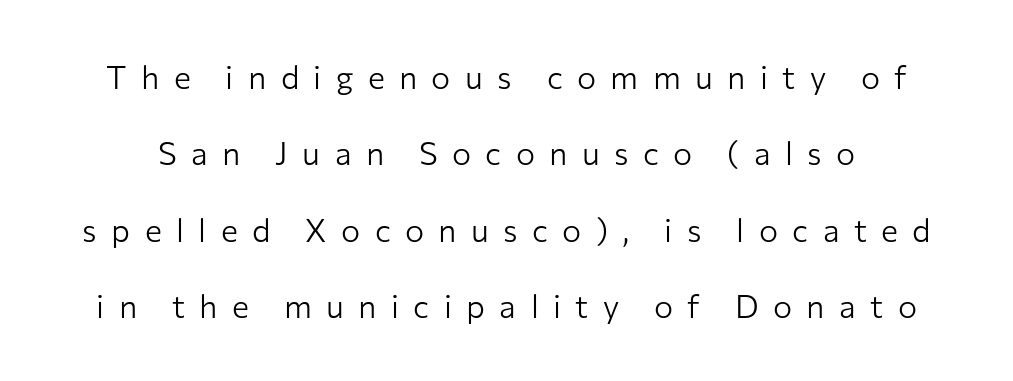
Q: Is the text bold? A: No.
Q: Is the text italic (slanted)? A: No, it is upright.
Q: Is the typeface a serif or a sans-serif typeface? A: Sans-serif.
Q: Is the text underlined? A: No.
Q: Is the spacing between letters normal or unusually wide? A: Unusually wide.
Q: Is the spacing between lines tight, normal or loose? A: Loose.
Q: Width (condensed, normal, or wide)? A: Normal.
Q: Stroke contrast? A: Low.
Q: x-height? A: Medium.
Q: Monospaced? A: No.
